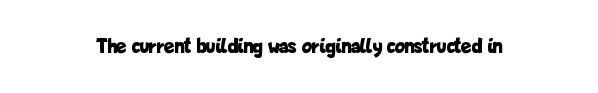
The image shows 21 px bold type, upright; set normal letter spacing, not underlined.
